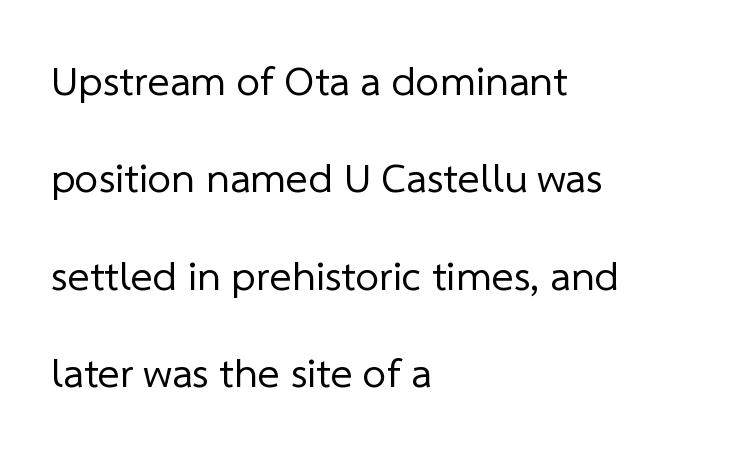
The image shows 42 px regular-weight sans-serif type; set left-aligned, loose line spacing (2.32x), normal letter spacing, not underlined; low stroke contrast and a medium x-height.
